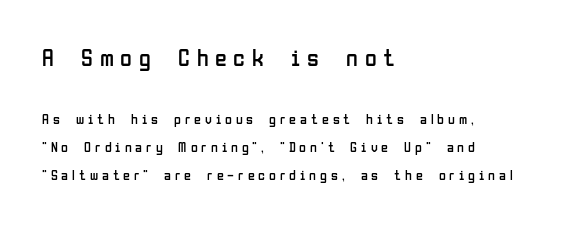
{"italic": "no", "bold": "no", "underline": "no", "align": "left", "line_spacing": "loose", "line_spacing_ratio": 2.02, "letter_spacing": "wide", "letter_spacing_em": 0.28, "larger_block": "first", "size_ratio": 1.71, "glyph_px": 24}
